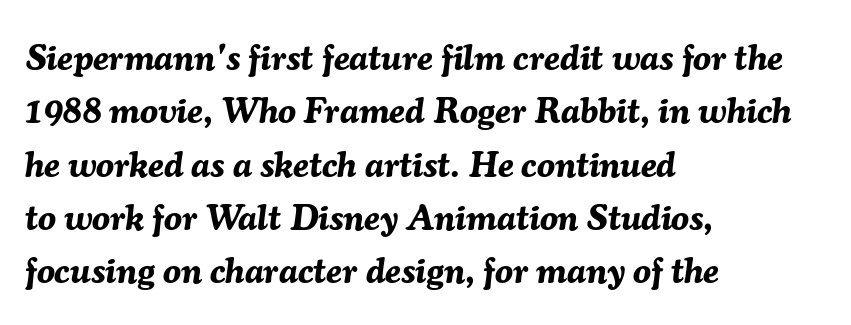
{"italic": "yes", "lean": "right", "slant_degrees": 7, "bold": "yes", "weight": "bold", "width": "normal", "stroke_contrast": "medium", "x_height": "medium", "monospaced": "no", "underline": "no", "align": "left", "line_spacing": "normal", "line_spacing_ratio": 1.48, "letter_spacing": "normal", "letter_spacing_em": 0.0, "glyph_px": 36}
